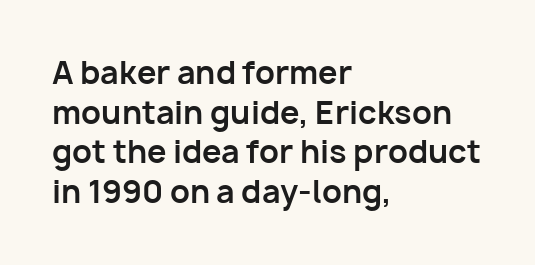
The image shows 31 px bold sans-serif type, upright; set left-aligned, normal line spacing (1.28x), normal letter spacing, not underlined; low stroke contrast and a medium x-height.
